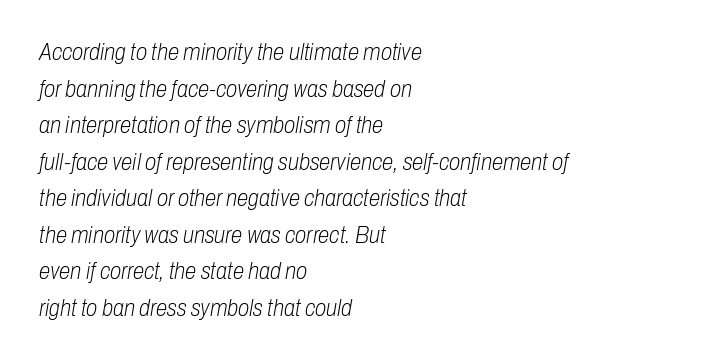
Style check: oblique. Leftover space on each line is placed entirely after the last word. Stems and bowls with no extra thickness — not bold. Tracking value appears to be zero — textbook default spacing. The zone under the glyphs is completely vacant.
